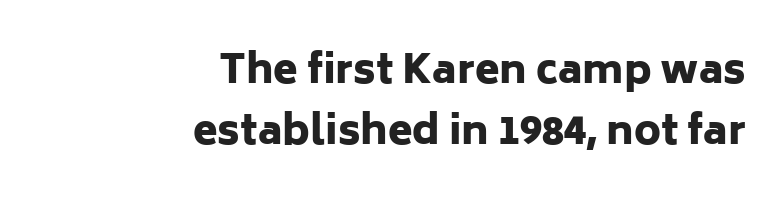
The passage is arranged like a letterhead date or caption credit — flush right. The type sits square on the baseline with zero lean. Descenders are the only things crossing below the line. As a designer I'd log this as weight 700, bold.
